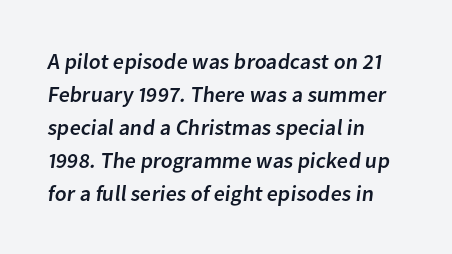
The image shows 22 px text type; set left-aligned, normal line spacing (1.5x), normal letter spacing, not underlined.
